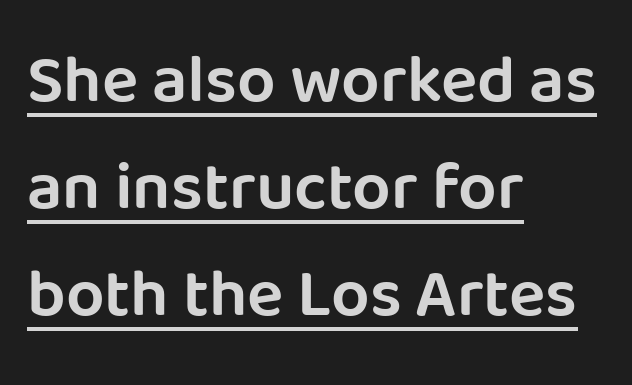
Q: Is the text bold? A: Semi-bold.
Q: Is the text italic (slanted)? A: No, it is upright.
Q: Is the typeface a serif or a sans-serif typeface? A: Sans-serif.
Q: Is the text underlined? A: Yes.
Q: How is the paragraph aligned? A: Left-aligned.
Q: Is the spacing between letters normal or unusually wide? A: Normal.
Q: Is the spacing between lines tight, normal or loose? A: Normal.
Q: Width (condensed, normal, or wide)? A: Normal.
Q: Stroke contrast? A: Low.
Q: x-height? A: Large.
Q: Monospaced? A: No.
